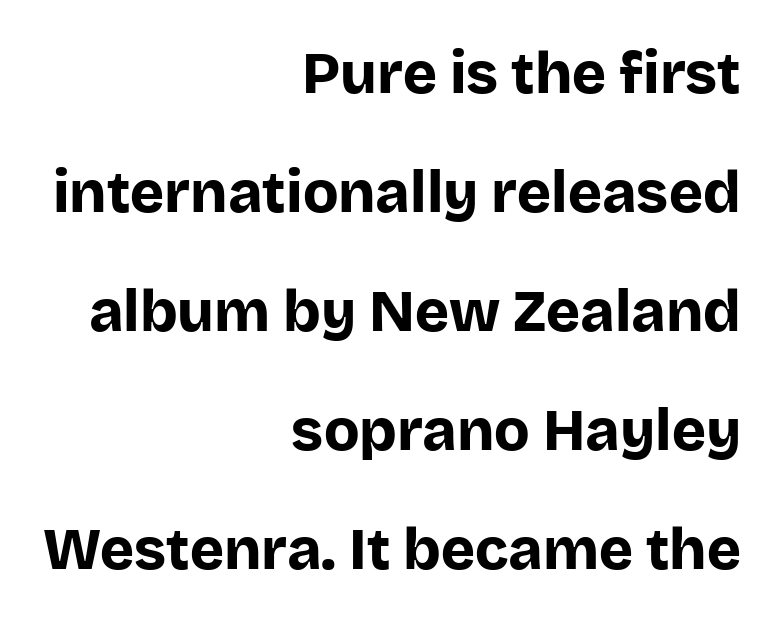
The face used here has the dense, thick strokes of a bold. The face used here is proportionally spaced, like ordinary book or web type. Letters rest on an invisible, unmarked baseline. Posture: straight, roman, zero tilt. Right-aligned paragraph, ragged on the left.
